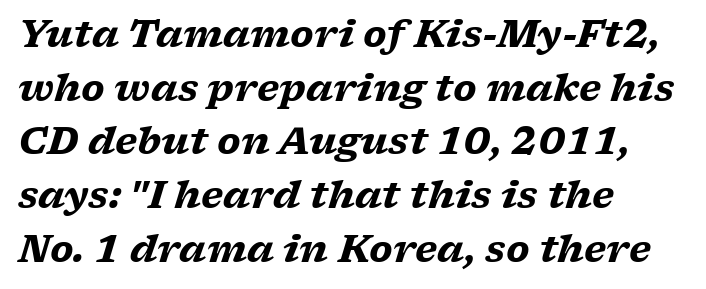
Q: Is the text bold? A: Yes.
Q: Is the text italic (slanted)? A: Yes, it leans right by about 17 degrees.
Q: Is the typeface a serif or a sans-serif typeface? A: Serif.
Q: Is the text underlined? A: No.
Q: How is the paragraph aligned? A: Left-aligned.
Q: Is the spacing between letters normal or unusually wide? A: Normal.
Q: Is the spacing between lines tight, normal or loose? A: Normal.
Q: Width (condensed, normal, or wide)? A: Wide.
Q: Stroke contrast? A: Low.
Q: x-height? A: Medium.
Q: Monospaced? A: No.
